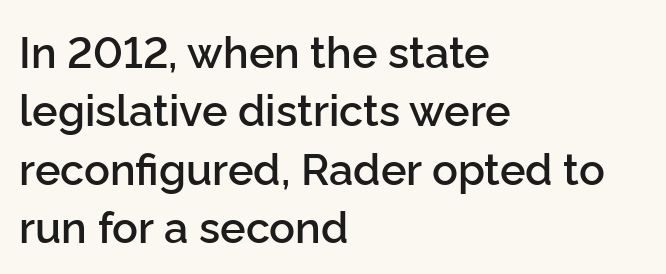
{"serif": "no", "italic": "no", "bold": "semi", "weight": "semibold", "width": "normal", "stroke_contrast": "low", "x_height": "medium", "monospaced": "no", "underline": "no", "align": "left", "line_spacing": "normal", "line_spacing_ratio": 1.36, "letter_spacing": "normal", "letter_spacing_em": 0.0, "glyph_px": 43}
